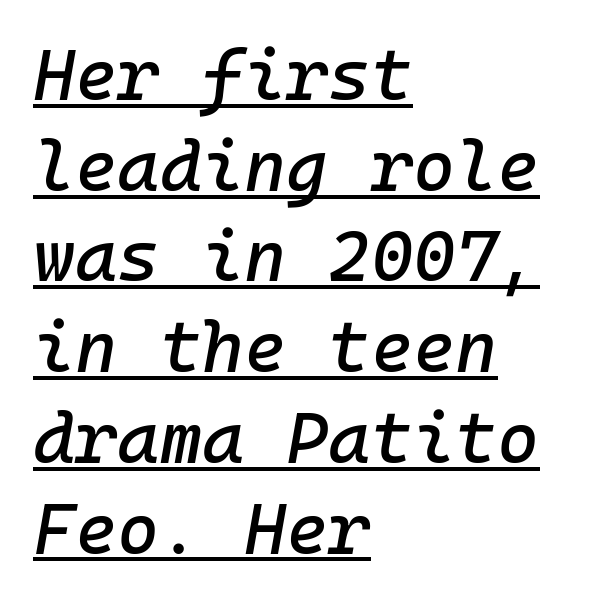
Descenders here cross a horizontal rule under the line. Style check: oblique. Looks like terminal output: every glyph gets an equal slot. The line texture is even and compact thanks to regular tracking. The rendering uses a moderate line-height, typical for paragraphs. Casual observation: everything's shoved over to the left.
